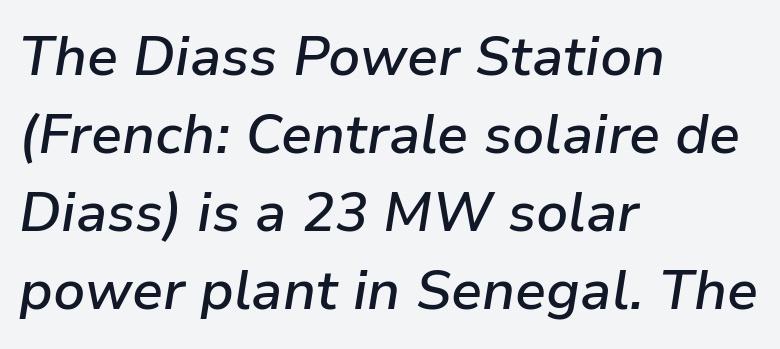
Q: Is the text bold? A: Semi-bold.
Q: Is the text italic (slanted)? A: Yes, it leans right by about 9 degrees.
Q: Is the text underlined? A: No.
Q: How is the paragraph aligned? A: Left-aligned.
Q: Is the spacing between letters normal or unusually wide? A: Normal.
Q: Is the spacing between lines tight, normal or loose? A: Normal.
Q: Width (condensed, normal, or wide)? A: Normal.
Q: Stroke contrast? A: Low.
Q: x-height? A: Medium.
Q: Monospaced? A: No.
